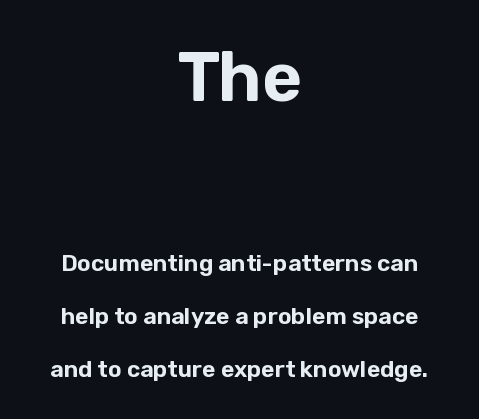
Q: Is the text italic (slanted)? A: No, it is upright.
Q: Is the typeface a serif or a sans-serif typeface? A: Sans-serif.
Q: Is the text underlined? A: No.
Q: How is the paragraph aligned? A: Centered.
Q: Is the spacing between letters normal or unusually wide? A: Normal.
Q: Is the spacing between lines tight, normal or loose? A: Loose.
Q: Which block of text is set in a larger size, the first (top) or the second (bottom)? A: The first (top) one.
Q: Width (condensed, normal, or wide)? A: Normal.
Q: Stroke contrast? A: Low.
Q: x-height? A: Medium.
Q: Monospaced? A: No.
